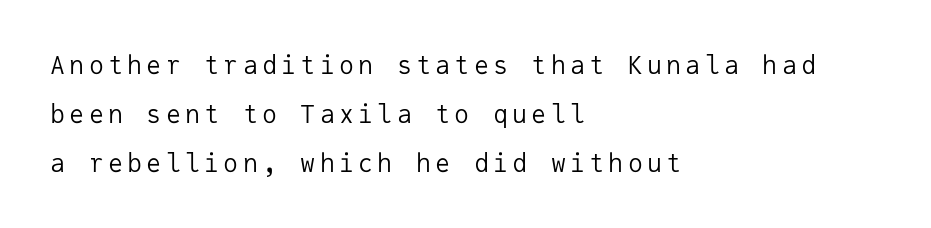
Q: Is the text bold? A: No.
Q: Is the text italic (slanted)? A: No, it is upright.
Q: Is the text underlined? A: No.
Q: How is the paragraph aligned? A: Left-aligned.
Q: Is the spacing between lines tight, normal or loose? A: Loose.
